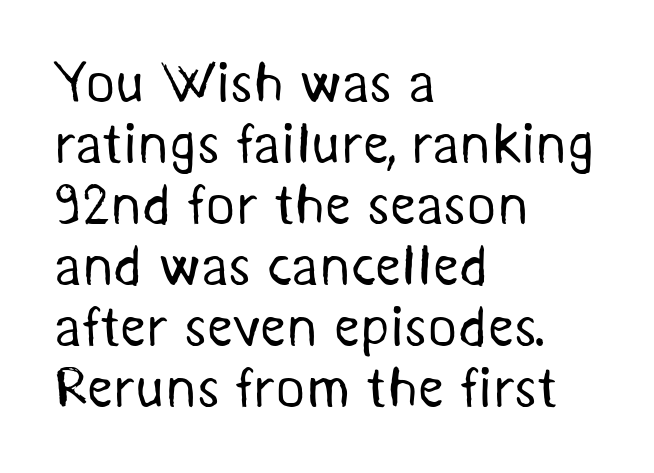
{"serif": "no", "bold": "no", "weight": "regular", "width": "normal", "stroke_contrast": "medium", "x_height": "medium", "monospaced": "no", "underline": "no", "align": "left", "line_spacing": "tight", "line_spacing_ratio": 1.07, "letter_spacing": "normal", "letter_spacing_em": 0.0, "glyph_px": 57}
